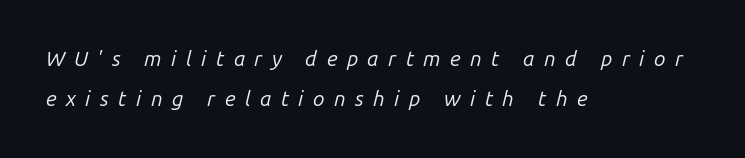
Q: Is the text bold? A: No.
Q: Is the text italic (slanted)? A: Yes, it leans right by about 14 degrees.
Q: Is the text underlined? A: No.
Q: How is the paragraph aligned? A: Left-aligned.
Q: Is the spacing between letters normal or unusually wide? A: Unusually wide.
Q: Is the spacing between lines tight, normal or loose? A: Loose.
